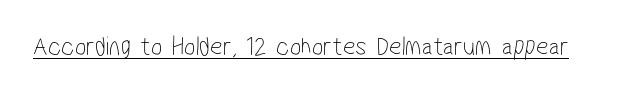
{"bold": "no", "underline": "yes", "letter_spacing": "normal", "letter_spacing_em": 0.0, "glyph_px": 27}
